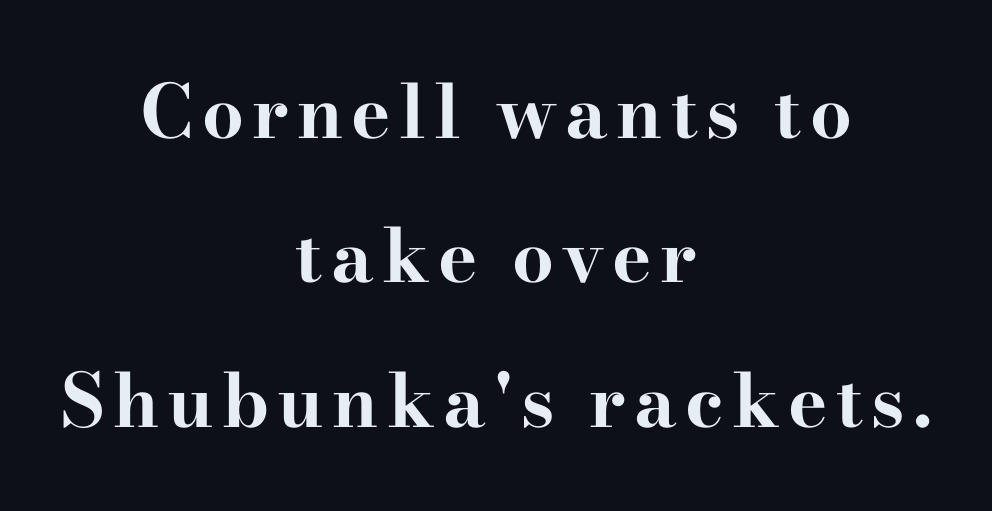
Q: Is the text bold? A: Yes.
Q: Is the text italic (slanted)? A: No, it is upright.
Q: Is the typeface a serif or a sans-serif typeface? A: Serif.
Q: Is the text underlined? A: No.
Q: How is the paragraph aligned? A: Centered.
Q: Is the spacing between lines tight, normal or loose? A: Loose.
Q: Width (condensed, normal, or wide)? A: Wide.
Q: Stroke contrast? A: High.
Q: x-height? A: Small.
Q: Monospaced? A: No.
